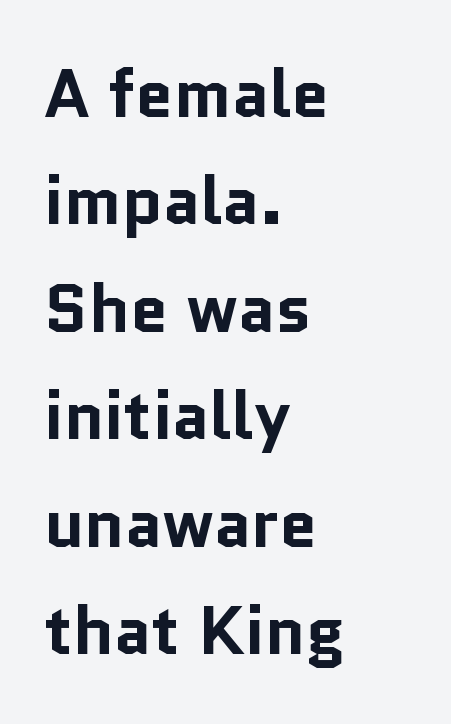
The image shows 68 px bold sans-serif type, upright; set left-aligned, normal line spacing (1.58x), normal letter spacing, not underlined; low stroke contrast and a medium x-height.
